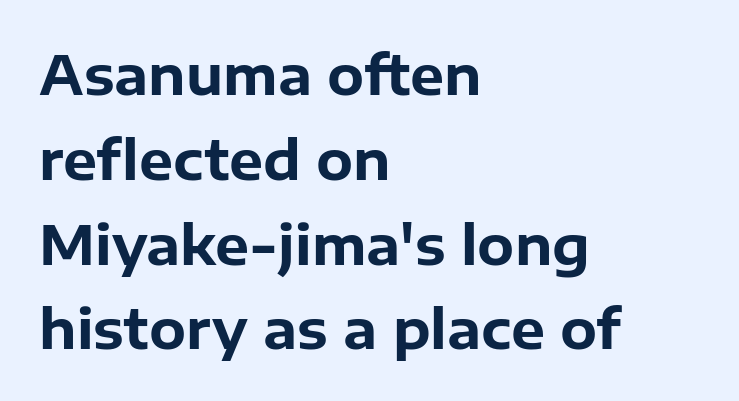
The image shows 54 px bold sans-serif type, upright; set left-aligned, normal line spacing (1.57x), normal letter spacing, not underlined; low stroke contrast and a medium x-height.
